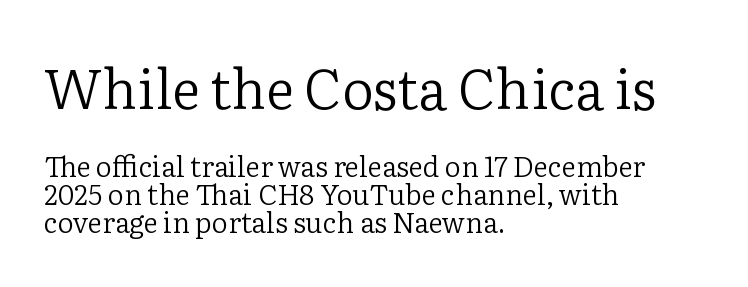
Vertical spacing — tight. A typesetter would call this proportional, since set widths differ per character. No extra tracking has been applied to these lines. The paragraph shown leans on its left margin. Unlike italic type, these characters show no tilt at all. The passage shown is typeset with a serif family.
